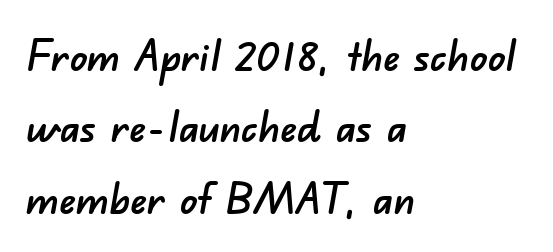
The image shows 43 px sans-serif type; set left-aligned, normal line spacing (1.66x), normal letter spacing, not underlined; low stroke contrast and a small x-height.
